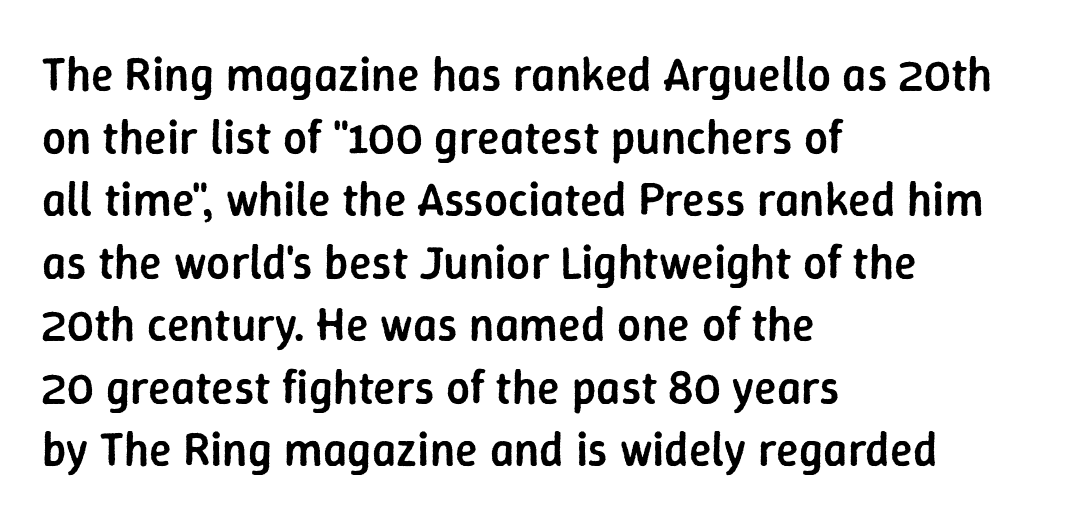
Q: Is the text bold? A: Semi-bold.
Q: Is the text italic (slanted)? A: No, it is upright.
Q: Is the typeface a serif or a sans-serif typeface? A: Sans-serif.
Q: Is the text underlined? A: No.
Q: How is the paragraph aligned? A: Left-aligned.
Q: Is the spacing between letters normal or unusually wide? A: Normal.
Q: Is the spacing between lines tight, normal or loose? A: Normal.
Q: Width (condensed, normal, or wide)? A: Normal.
Q: Stroke contrast? A: Low.
Q: x-height? A: Medium.
Q: Monospaced? A: No.
